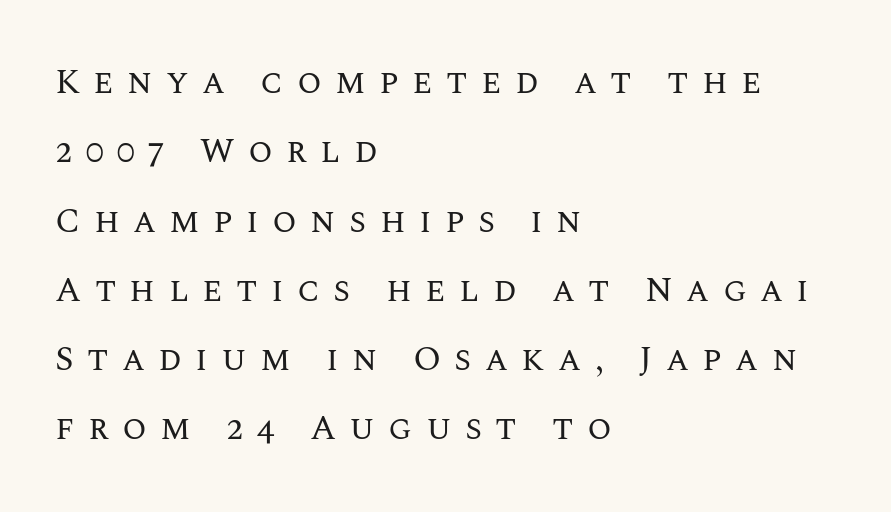
{"italic": "no", "bold": "no", "weight": "regular", "width": "normal", "stroke_contrast": "medium", "x_height": "large", "monospaced": "no", "underline": "no", "align": "left", "line_spacing": "loose", "line_spacing_ratio": 1.98, "letter_spacing": "wide", "letter_spacing_em": 0.38, "glyph_px": 35}
